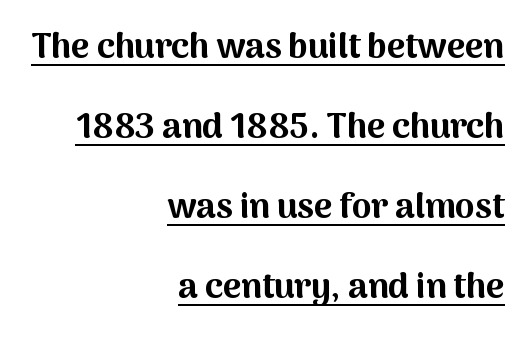
Q: Is the text bold? A: Yes.
Q: Is the text italic (slanted)? A: No, it is upright.
Q: Is the typeface a serif or a sans-serif typeface? A: Sans-serif.
Q: Is the text underlined? A: Yes.
Q: How is the paragraph aligned? A: Right-aligned.
Q: Is the spacing between letters normal or unusually wide? A: Normal.
Q: Is the spacing between lines tight, normal or loose? A: Loose.
Q: Width (condensed, normal, or wide)? A: Normal.
Q: Stroke contrast? A: Medium.
Q: x-height? A: Medium.
Q: Monospaced? A: No.
